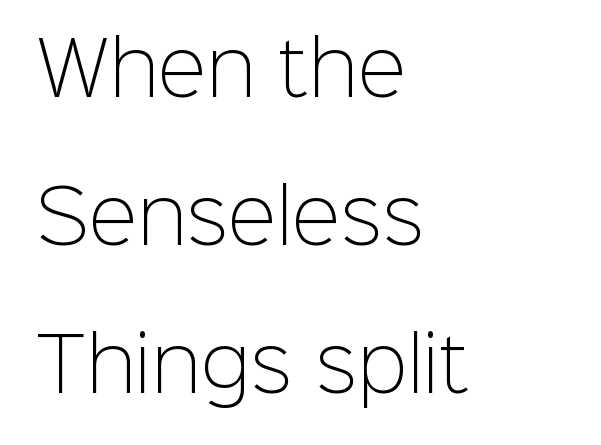
{"serif": "no", "italic": "no", "bold": "no", "weight": "light", "width": "normal", "stroke_contrast": "low", "x_height": "medium", "monospaced": "no", "underline": "no", "align": "left", "line_spacing": "loose", "line_spacing_ratio": 2.03, "letter_spacing": "normal", "letter_spacing_em": 0.0, "glyph_px": 73}
